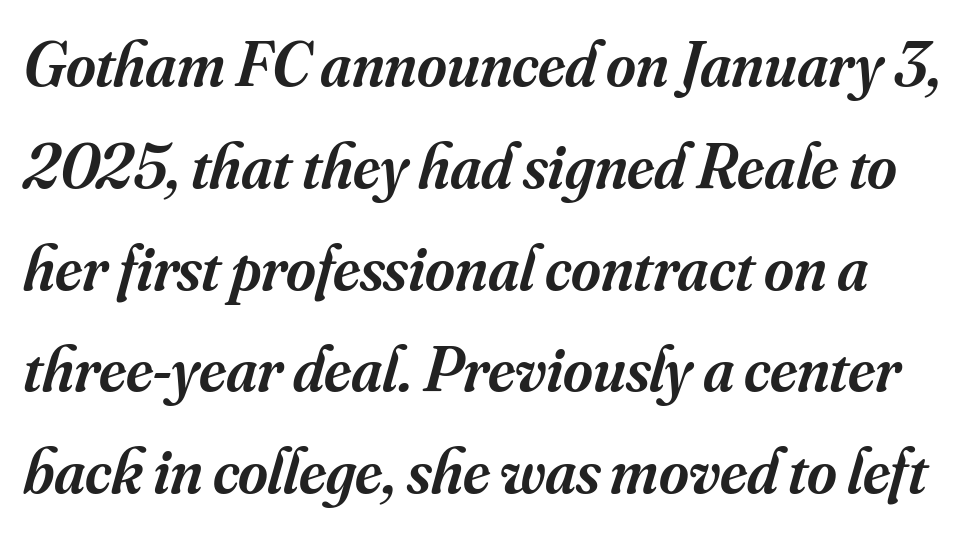
{"serif": "yes", "italic": "yes", "lean": "right", "slant_degrees": 16, "bold": "semi", "weight": "semibold", "width": "normal", "stroke_contrast": "medium", "x_height": "small", "monospaced": "no", "underline": "no", "line_spacing": "normal", "line_spacing_ratio": 1.59, "letter_spacing": "normal", "letter_spacing_em": 0.0, "glyph_px": 64}
